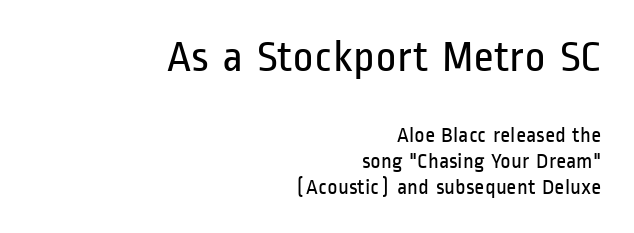
{"serif": "no", "italic": "no", "bold": "no", "weight": "regular", "width": "condensed", "stroke_contrast": "low", "x_height": "medium", "monospaced": "no", "underline": "no", "align": "right", "line_spacing_ratio": 1.19, "letter_spacing": "normal", "letter_spacing_em": 0.0, "larger_block": "first", "size_ratio": 2.05, "glyph_px": 45}
